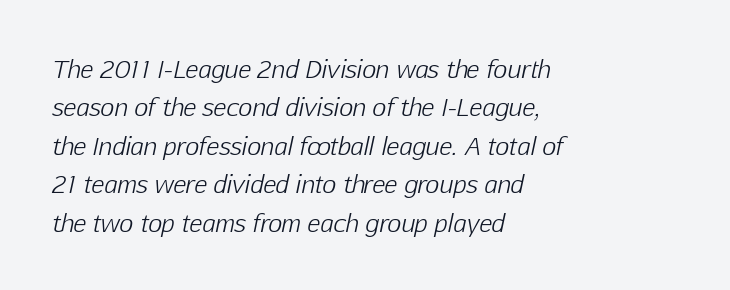
Q: Is the text bold? A: No.
Q: Is the text italic (slanted)? A: Yes, it leans right by about 12 degrees.
Q: Is the text underlined? A: No.
Q: How is the paragraph aligned? A: Left-aligned.
Q: Is the spacing between letters normal or unusually wide? A: Normal.
Q: Is the spacing between lines tight, normal or loose? A: Normal.
